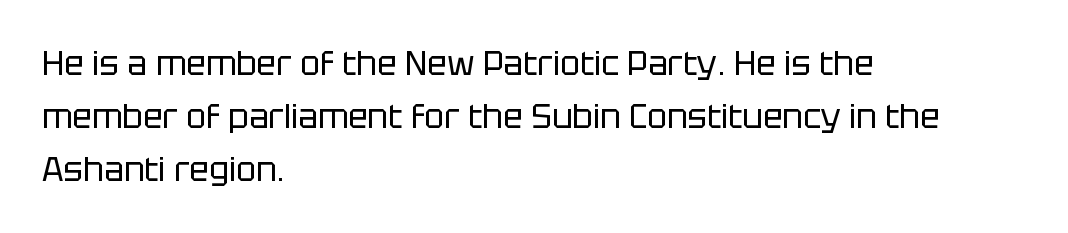
Q: Is the text bold? A: No.
Q: Is the text italic (slanted)? A: No, it is upright.
Q: Is the typeface a serif or a sans-serif typeface? A: Sans-serif.
Q: Is the text underlined? A: No.
Q: How is the paragraph aligned? A: Left-aligned.
Q: Is the spacing between letters normal or unusually wide? A: Normal.
Q: Is the spacing between lines tight, normal or loose? A: Normal.
Q: Width (condensed, normal, or wide)? A: Normal.
Q: Stroke contrast? A: Low.
Q: x-height? A: Large.
Q: Monospaced? A: No.
